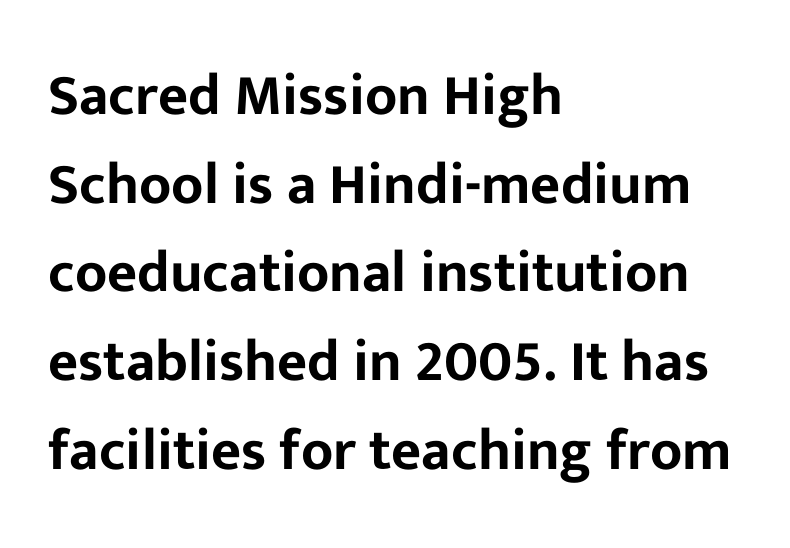
The image shows 58 px sans-serif type, upright; set left-aligned, normal line spacing (1.53x), normal letter spacing, not underlined; low stroke contrast and a medium x-height.
